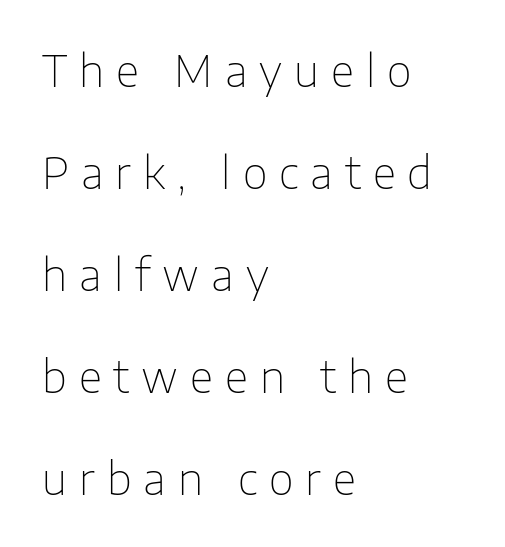
You can tell from the bare stems that sans-serif type was used. Check the space under the baseline: it is left empty. Varying glyph widths throughout — classic text-font behaviour. Tracking value appears strongly positive — letters spread wide. The typesetting does not lean heavy: it is not bold. Line starts are locked; line ends wander.
